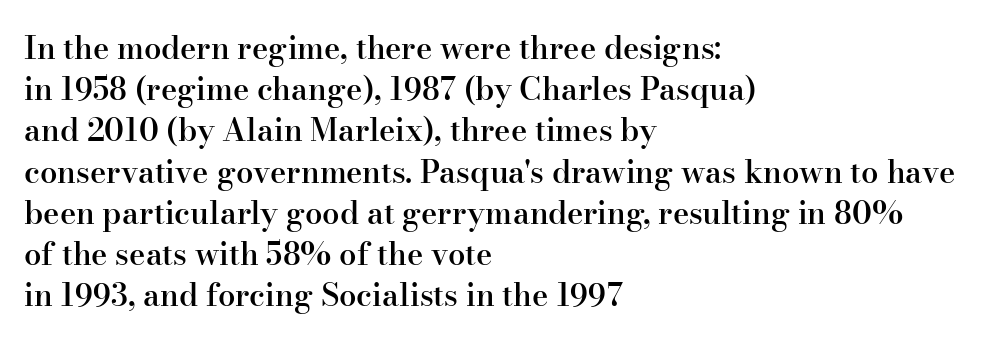
{"serif": "yes", "italic": "no", "bold": "semi", "weight": "semibold", "width": "normal", "stroke_contrast": "high", "x_height": "small", "monospaced": "no", "underline": "no", "align": "left", "line_spacing": "normal", "line_spacing_ratio": 1.33, "letter_spacing": "normal", "letter_spacing_em": 0.0, "glyph_px": 31}
